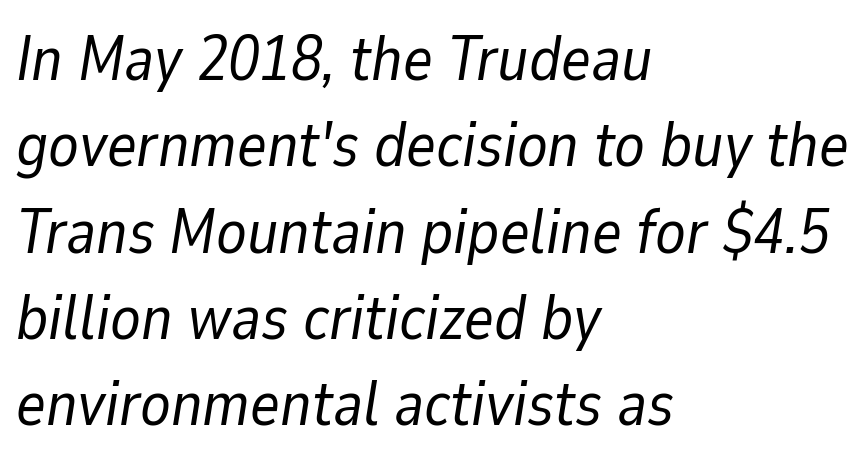
The image shows 63 px regular-weight type, italic (leaning right); set left-aligned, normal line spacing (1.37x), normal letter spacing, not underlined; low stroke contrast and a medium x-height.
